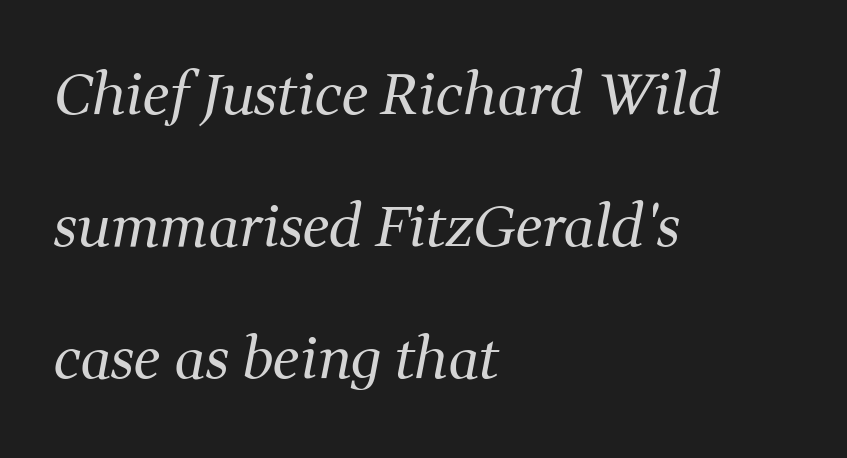
The image shows 56 px regular-weight serif type, italic (leaning right); set left-aligned, loose line spacing (2.36x), normal letter spacing, not underlined; medium stroke contrast and a medium x-height.
